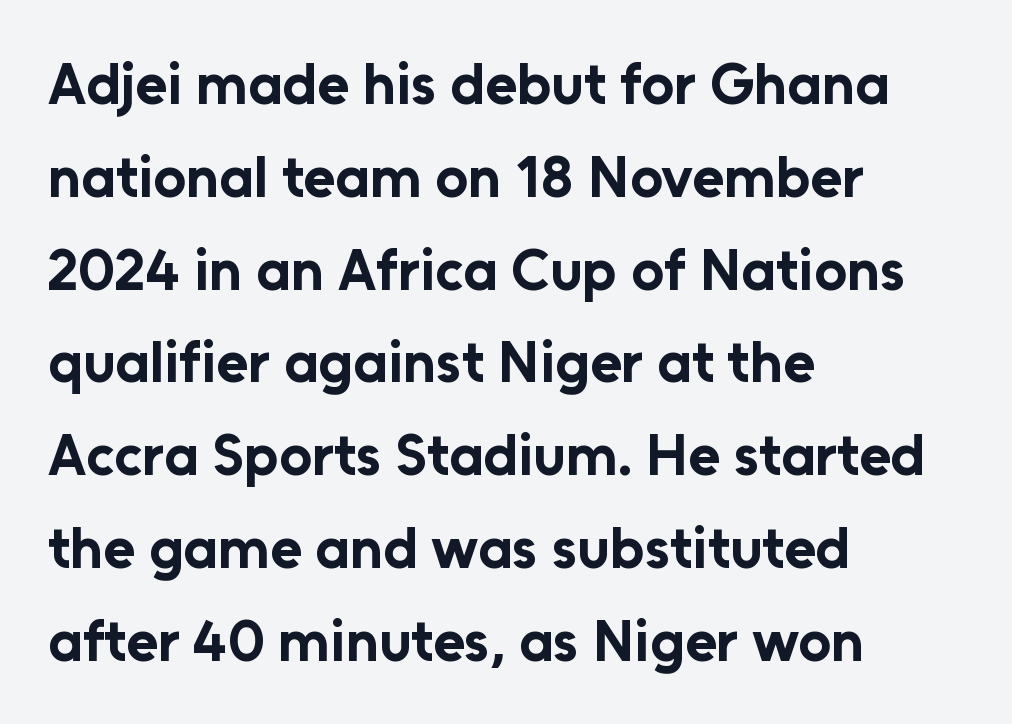
Q: Is the text bold? A: Yes.
Q: Is the text italic (slanted)? A: No, it is upright.
Q: Is the typeface a serif or a sans-serif typeface? A: Sans-serif.
Q: Is the text underlined? A: No.
Q: How is the paragraph aligned? A: Left-aligned.
Q: Is the spacing between letters normal or unusually wide? A: Normal.
Q: Is the spacing between lines tight, normal or loose? A: Normal.
Q: Width (condensed, normal, or wide)? A: Normal.
Q: Stroke contrast? A: Low.
Q: x-height? A: Medium.
Q: Monospaced? A: No.
